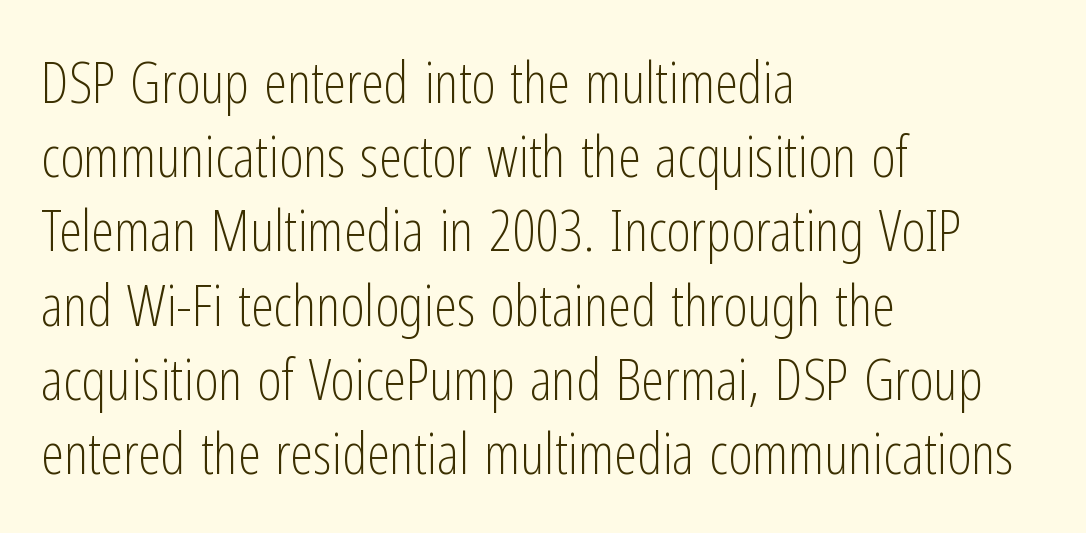
{"serif": "no", "italic": "no", "bold": "no", "weight": "light", "width": "condensed", "stroke_contrast": "low", "x_height": "medium", "monospaced": "no", "underline": "no", "align": "left", "line_spacing": "normal", "line_spacing_ratio": 1.28, "letter_spacing": "normal", "letter_spacing_em": 0.0, "glyph_px": 58}
